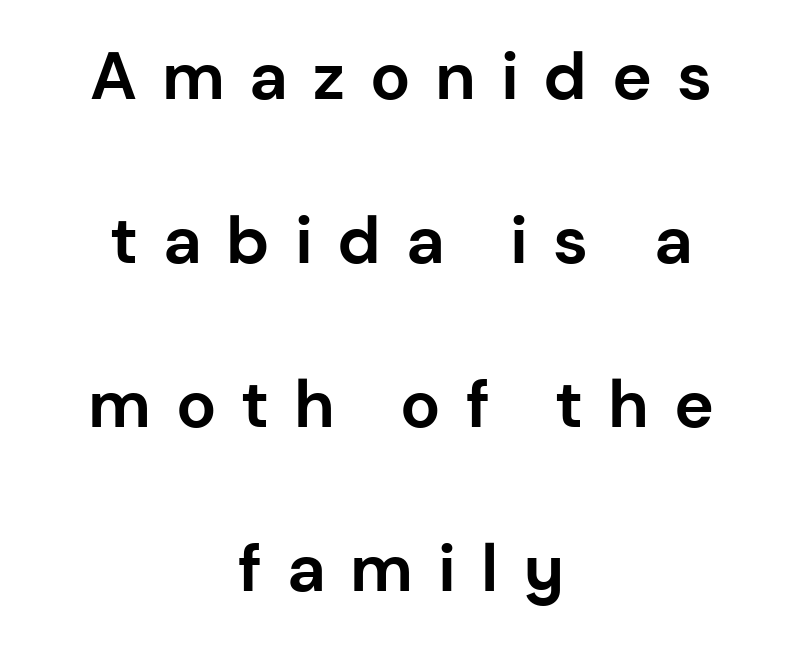
The image shows 67 px bold sans-serif type, upright; set centered, loose line spacing (2.45x), unusually wide letter spacing (+0.37 em), not underlined; low stroke contrast and a medium x-height.
